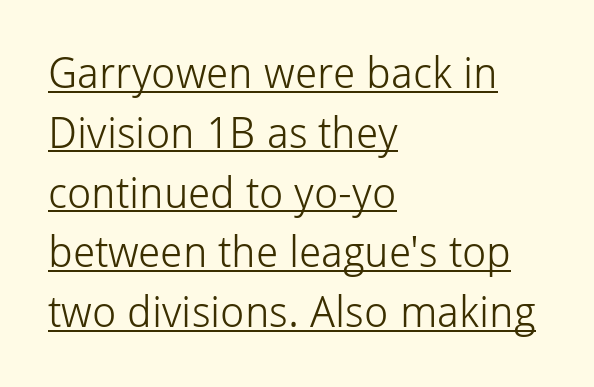
It's the straight-up-and-down kind of type. The passage shown is not bold in any degree. Check where the strokes stop: nothing finishes them off — pure sans. In designer terms, the underline attribute is active on this setting. Normally led — the rows are evenly, conventionally spaced.
